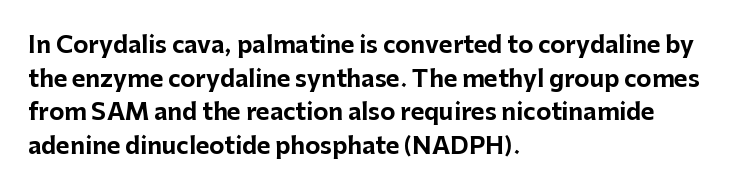
Each line starts at the same left margin while the right side varies. One glance says typical: line gaps are just what's usual. Nope, not italic — everything's standing straight. Plenty of ink on the page — the face is bold.
